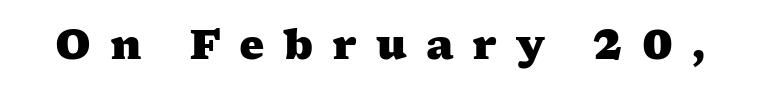
Proportional: the letters do not fall into vertical columns. Display-style spreading of the glyphs; the letterfit is very open. Serif or sans? Serif — the stroke terminals have little feet. Any mark beneath the type? The region is blank. You'd pick this weight for a headline — it's a proper bold.
